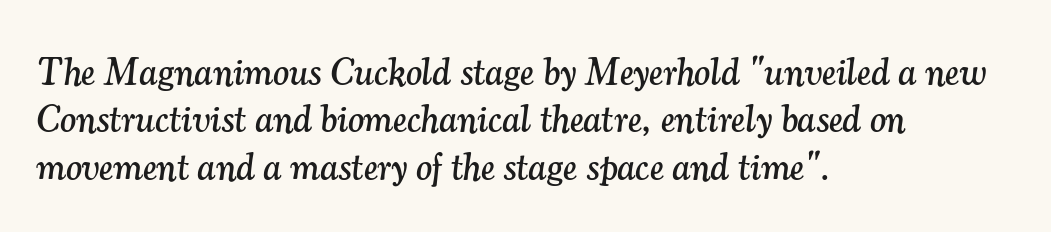
This block has exactly the height ordinary leading produces. The font family rendered here belongs to the serif group. The ragged edge is on the right, which tells us the setting is flush left. Characters are canted at an angle relative to the baseline's perpendicular. How are the letters spaced? Ordinarily, with no added tracking. Rule under the text: the space is simply empty.
